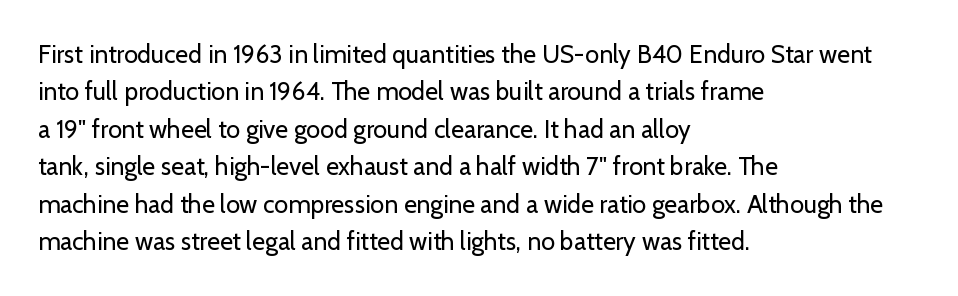
{"italic": "no", "bold": "no", "underline": "no", "align": "left", "line_spacing": "normal", "line_spacing_ratio": 1.5, "letter_spacing": "normal", "letter_spacing_em": 0.0, "glyph_px": 25}
